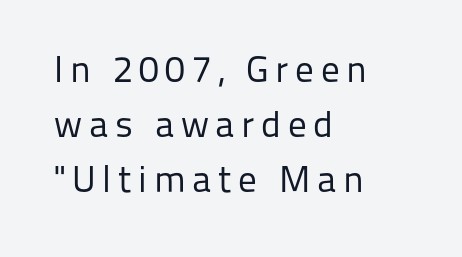
{"serif": "no", "italic": "no", "bold": "no", "weight": "regular", "width": "normal", "stroke_contrast": "low", "x_height": "medium", "monospaced": "no", "underline": "no", "align": "left", "line_spacing": "normal", "line_spacing_ratio": 1.49, "glyph_px": 37}
